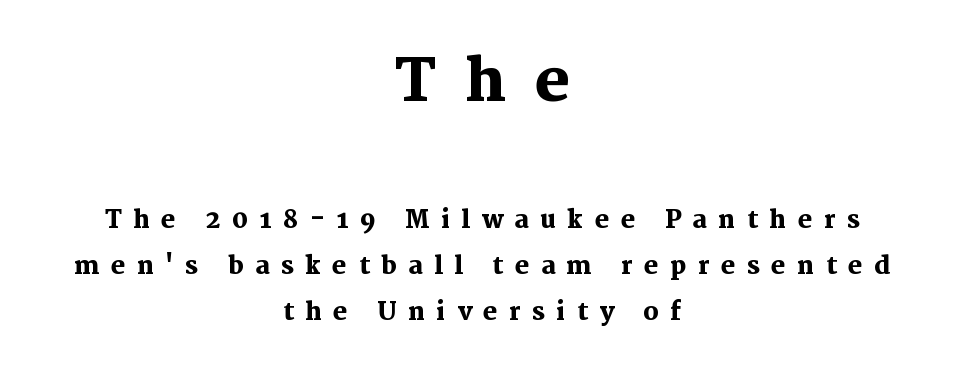
Compared with typical paragraphs, the rows here are farther apart. This sample has the flowing, uneven cadence of proportional lettering. What kind of face is this? One with serifs. Casual observation: everything's sitting right in the middle. Is the lower block the larger one? No — the upper block carries the bigger type.
